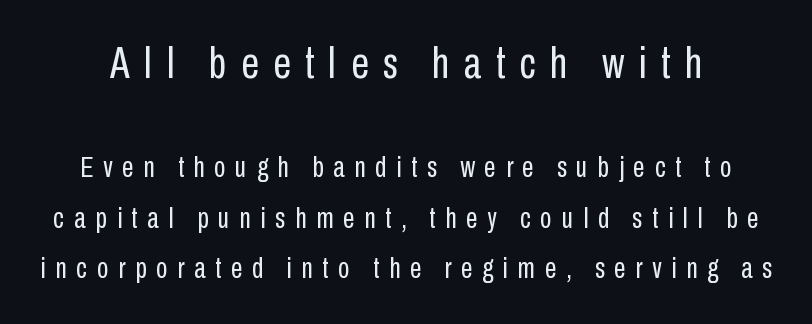
Typographically, this falls in the sans-serif category. Spacing between characters has been opened up far beyond the box default. Just letters on the line, the space beneath them empty. The type sits square on the baseline with zero lean. Is the lower block the larger one? No — the upper block carries the bigger type.
